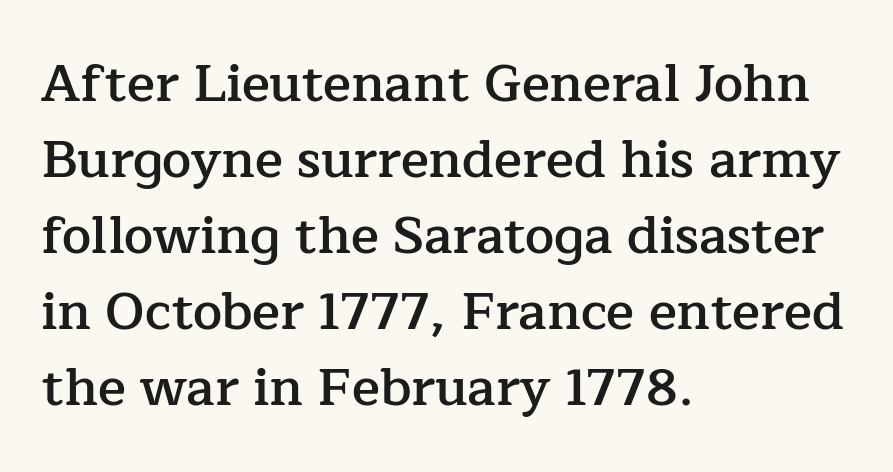
Q: Is the text bold? A: Semi-bold.
Q: Is the text italic (slanted)? A: No, it is upright.
Q: Is the typeface a serif or a sans-serif typeface? A: Serif.
Q: Is the text underlined? A: No.
Q: How is the paragraph aligned? A: Left-aligned.
Q: Is the spacing between letters normal or unusually wide? A: Normal.
Q: Is the spacing between lines tight, normal or loose? A: Normal.
Q: Width (condensed, normal, or wide)? A: Normal.
Q: Stroke contrast? A: Low.
Q: x-height? A: Medium.
Q: Monospaced? A: No.
